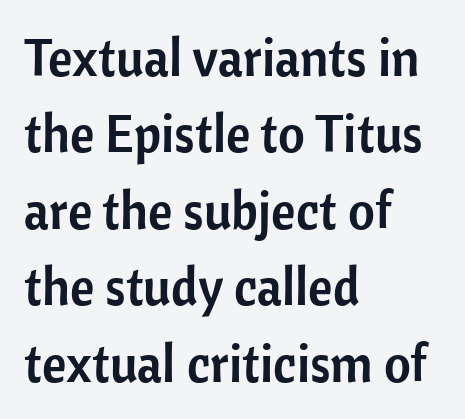
To sum up the face: it is a sans, with no serifs. Rows of type keep a routine distance in the vertical direction. The type sits square on the baseline with zero lean. This sample has the flowing, uneven cadence of proportional lettering. This rendering leaves character spacing at its baseline value.
